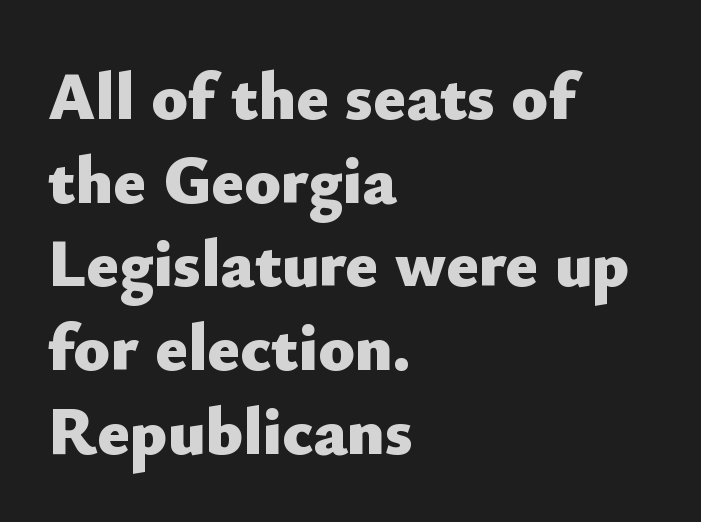
The image shows 67 px heavy sans-serif type, upright; set left-aligned, normal line spacing (1.25x), normal letter spacing, not underlined; low stroke contrast and a small x-height.
